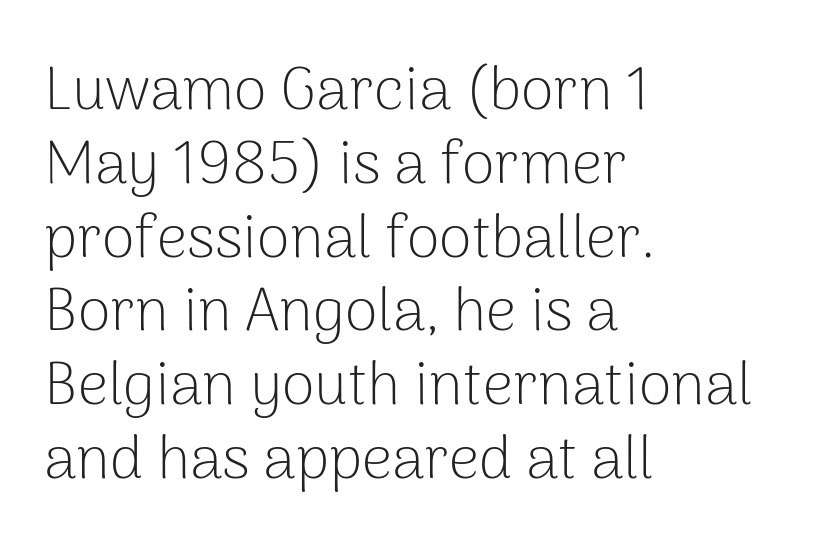
{"serif": "no", "italic": "no", "bold": "no", "weight": "light", "width": "normal", "stroke_contrast": "low", "x_height": "medium", "monospaced": "no", "underline": "no", "align": "left", "line_spacing_ratio": 1.23, "letter_spacing": "normal", "letter_spacing_em": 0.0, "glyph_px": 60}
